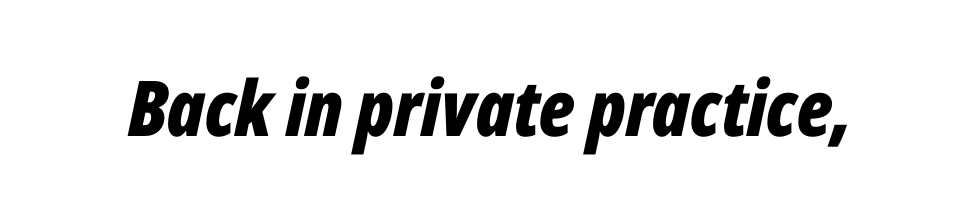
The image shows 77 px bold, condensed type, italic (leaning right); set normal letter spacing, not underlined; low stroke contrast and a medium x-height.
